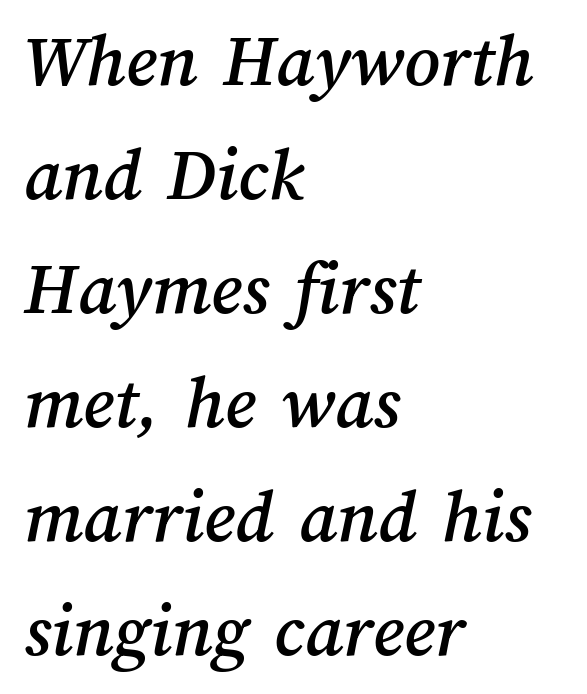
{"width": "normal", "stroke_contrast": "medium", "x_height": "medium", "monospaced": "no", "underline": "no", "align": "left", "line_spacing": "normal", "line_spacing_ratio": 1.48, "letter_spacing": "normal", "letter_spacing_em": 0.0, "glyph_px": 77}
